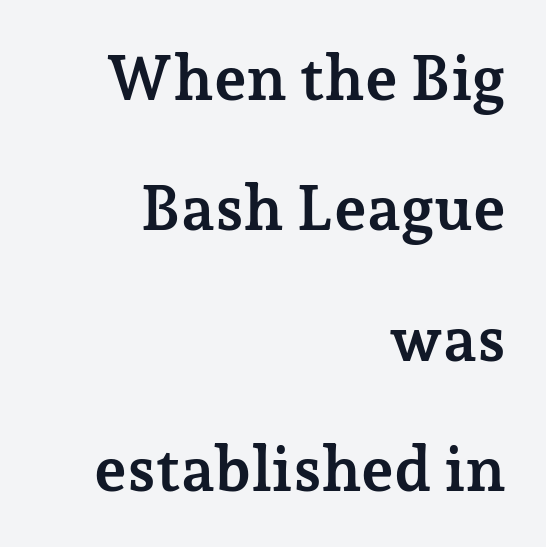
The image shows 63 px semibold serif type, upright; set right-aligned, loose line spacing (2.07x), normal letter spacing, not underlined; low stroke contrast and a medium x-height.
